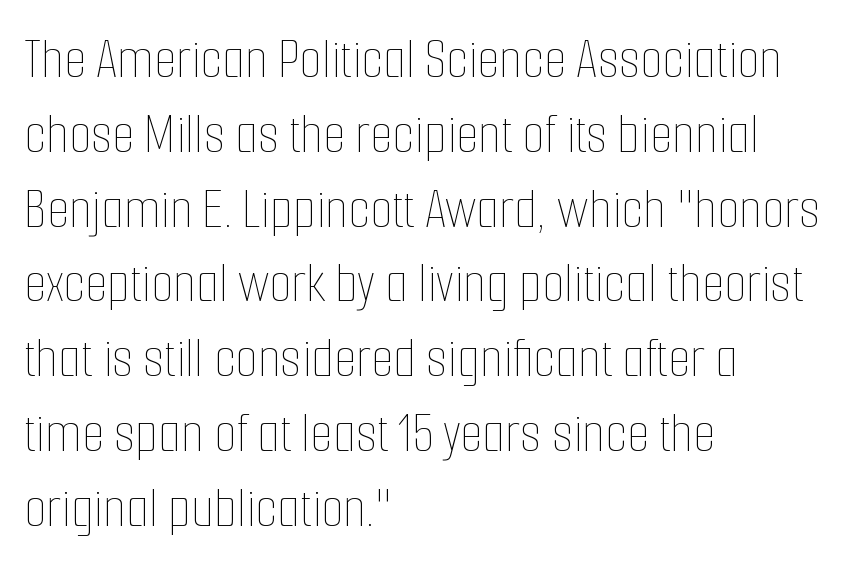
Q: Is the text bold? A: No.
Q: Is the text italic (slanted)? A: No, it is upright.
Q: Is the text underlined? A: No.
Q: How is the paragraph aligned? A: Left-aligned.
Q: Is the spacing between letters normal or unusually wide? A: Normal.
Q: Is the spacing between lines tight, normal or loose? A: Normal.
Q: Width (condensed, normal, or wide)? A: Condensed.
Q: Stroke contrast? A: Low.
Q: x-height? A: Medium.
Q: Monospaced? A: No.
